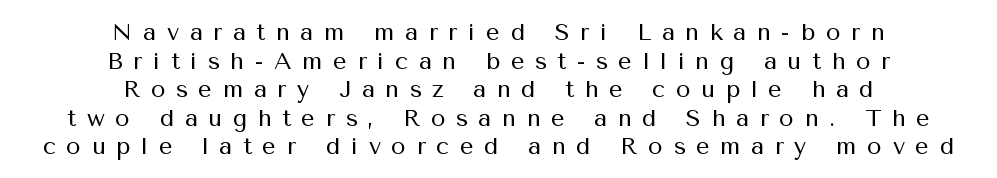
Q: Is the text bold? A: No.
Q: Is the text italic (slanted)? A: No, it is upright.
Q: Is the text underlined? A: No.
Q: How is the paragraph aligned? A: Centered.
Q: Is the spacing between letters normal or unusually wide? A: Unusually wide.
